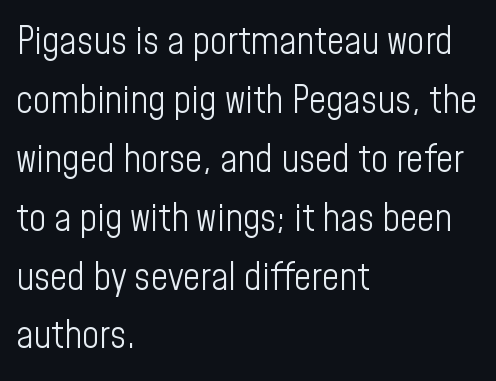
{"serif": "no", "italic": "no", "bold": "no", "weight": "light", "width": "condensed", "stroke_contrast": "low", "x_height": "medium", "monospaced": "no", "underline": "no", "align": "left", "line_spacing": "normal", "line_spacing_ratio": 1.55, "letter_spacing": "normal", "letter_spacing_em": 0.0, "glyph_px": 38}
